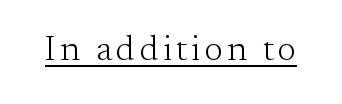
Looks like regular typesetting: each glyph gets only the width it needs. Small tapered or slab feet sit at the stroke ends, so this counts as serif. Is there an underline? Yes — a line sits under the letters. Ordinary non-slanted type is in use. Is this a heavy cut? Hardly; it is regular or lighter.
